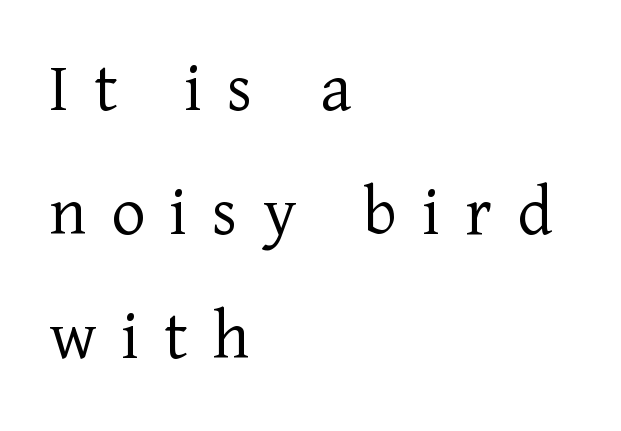
Q: Is the text bold? A: No.
Q: Is the text italic (slanted)? A: No, it is upright.
Q: Is the typeface a serif or a sans-serif typeface? A: Serif.
Q: Is the text underlined? A: No.
Q: How is the paragraph aligned? A: Left-aligned.
Q: Is the spacing between letters normal or unusually wide? A: Unusually wide.
Q: Is the spacing between lines tight, normal or loose? A: Normal.
Q: Width (condensed, normal, or wide)? A: Normal.
Q: Stroke contrast? A: Low.
Q: x-height? A: Medium.
Q: Monospaced? A: No.
